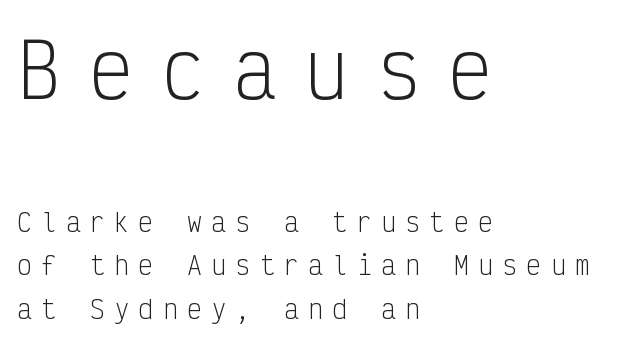
Q: Is the text bold? A: No.
Q: Is the text italic (slanted)? A: No, it is upright.
Q: Is the typeface a serif or a sans-serif typeface? A: Sans-serif.
Q: Is the text underlined? A: No.
Q: How is the paragraph aligned? A: Left-aligned.
Q: Is the spacing between letters normal or unusually wide? A: Unusually wide.
Q: Which block of text is set in a larger size, the first (top) or the second (bottom)? A: The first (top) one.
Q: Width (condensed, normal, or wide)? A: Condensed.
Q: Stroke contrast? A: Low.
Q: x-height? A: Medium.
Q: Monospaced? A: Yes.
